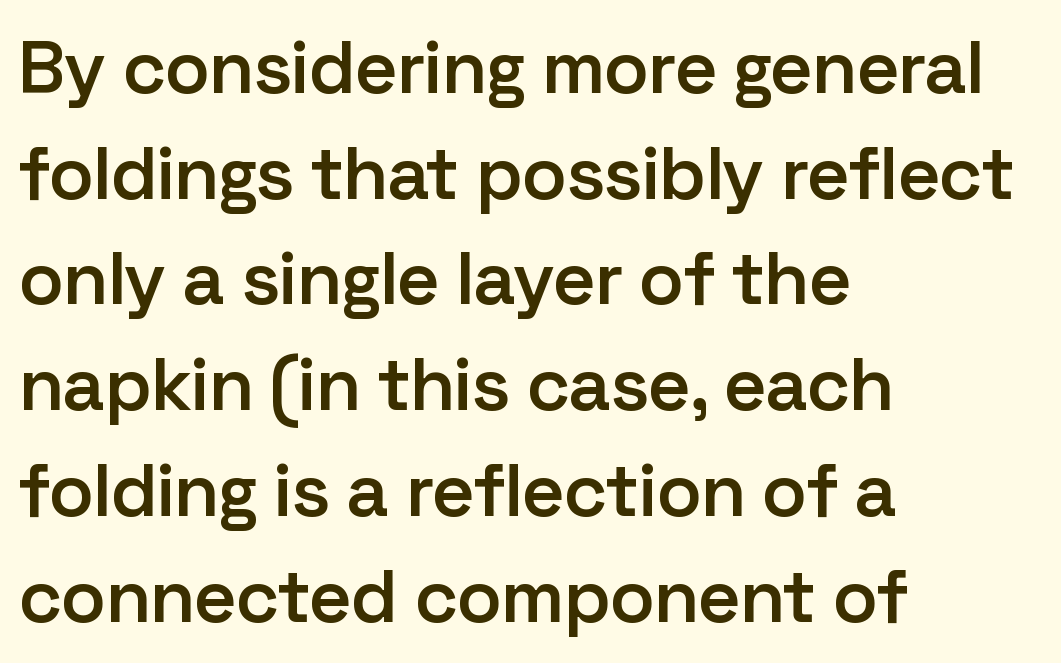
Q: Is the text bold? A: Semi-bold.
Q: Is the text italic (slanted)? A: No, it is upright.
Q: Is the typeface a serif or a sans-serif typeface? A: Sans-serif.
Q: Is the text underlined? A: No.
Q: How is the paragraph aligned? A: Left-aligned.
Q: Is the spacing between letters normal or unusually wide? A: Normal.
Q: Is the spacing between lines tight, normal or loose? A: Normal.
Q: Width (condensed, normal, or wide)? A: Normal.
Q: Stroke contrast? A: Low.
Q: x-height? A: Medium.
Q: Monospaced? A: No.
